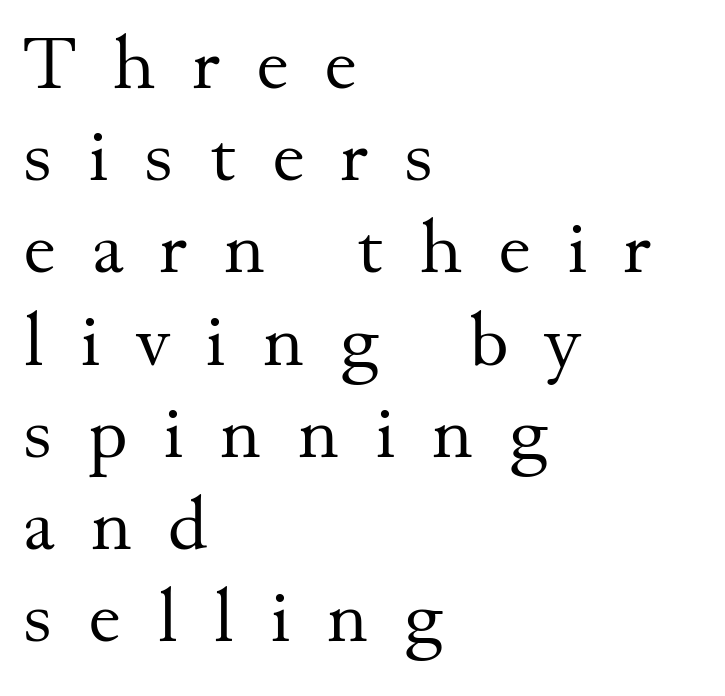
Q: Is the text bold? A: No.
Q: Is the text italic (slanted)? A: No, it is upright.
Q: Is the typeface a serif or a sans-serif typeface? A: Serif.
Q: Is the text underlined? A: No.
Q: How is the paragraph aligned? A: Left-aligned.
Q: Is the spacing between letters normal or unusually wide? A: Unusually wide.
Q: Width (condensed, normal, or wide)? A: Normal.
Q: Stroke contrast? A: Medium.
Q: x-height? A: Small.
Q: Monospaced? A: No.
